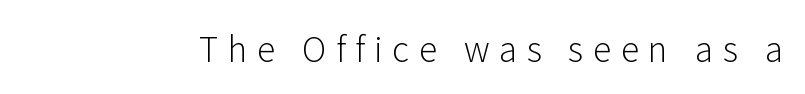
The text was rendered using a sans face with plain stroke endings. Words float on clear page, feet unadorned. Tracking value appears strongly positive — letters spread wide. These lines are rendered in a variable-pitch font.
